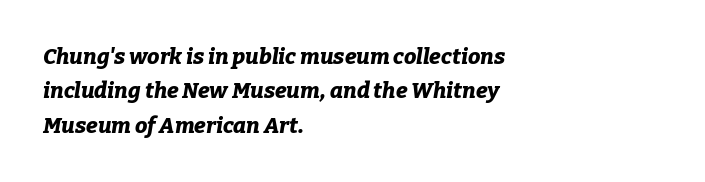
The image shows 22 px bold type, italic (leaning right); set left-aligned, normal line spacing (1.56x), normal letter spacing, not underlined.
